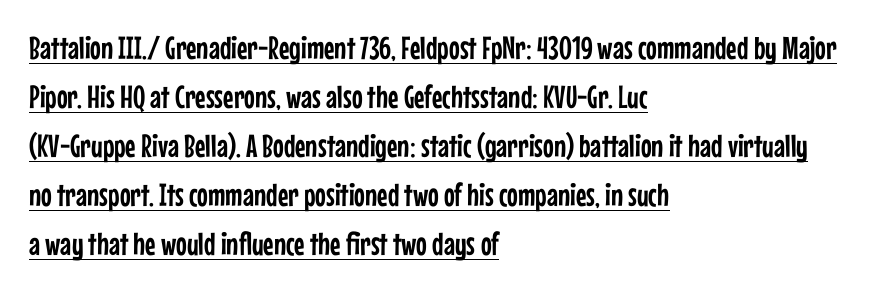
The image shows 32 px condensed sans-serif type, upright; set left-aligned, normal line spacing (1.53x), normal letter spacing, underlined; low stroke contrast and a medium x-height.
